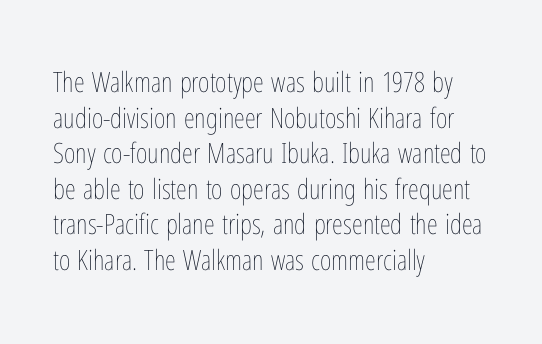
Q: Is the text bold? A: No.
Q: Is the text italic (slanted)? A: No, it is upright.
Q: Is the text underlined? A: No.
Q: How is the paragraph aligned? A: Left-aligned.
Q: Is the spacing between letters normal or unusually wide? A: Normal.
Q: Is the spacing between lines tight, normal or loose? A: Normal.
Q: Width (condensed, normal, or wide)? A: Condensed.
Q: Stroke contrast? A: Low.
Q: x-height? A: Medium.
Q: Monospaced? A: No.
